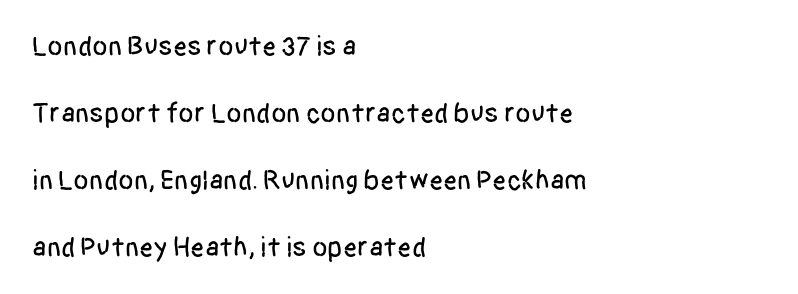
This rendering employs a face without finishing strokes, i.e., a sans-serif. This rendering leaves character spacing at its baseline value. A classic flush-left, rag-right setting is used for this passage. Only glyphs here, with clear space below each row.
